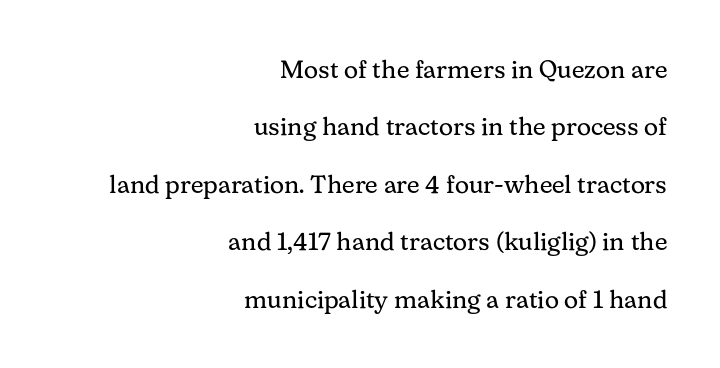
{"italic": "no", "bold": "no", "underline": "no", "align": "right", "line_spacing": "loose", "line_spacing_ratio": 2.3, "letter_spacing": "normal", "letter_spacing_em": 0.0, "glyph_px": 25}
